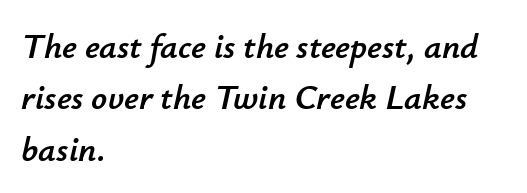
Q: Is the text italic (slanted)? A: Yes, it leans right by about 12 degrees.
Q: Is the text underlined? A: No.
Q: How is the paragraph aligned? A: Left-aligned.
Q: Is the spacing between letters normal or unusually wide? A: Normal.
Q: Is the spacing between lines tight, normal or loose? A: Normal.
Q: Width (condensed, normal, or wide)? A: Normal.
Q: Stroke contrast? A: Low.
Q: x-height? A: Small.
Q: Monospaced? A: No.
